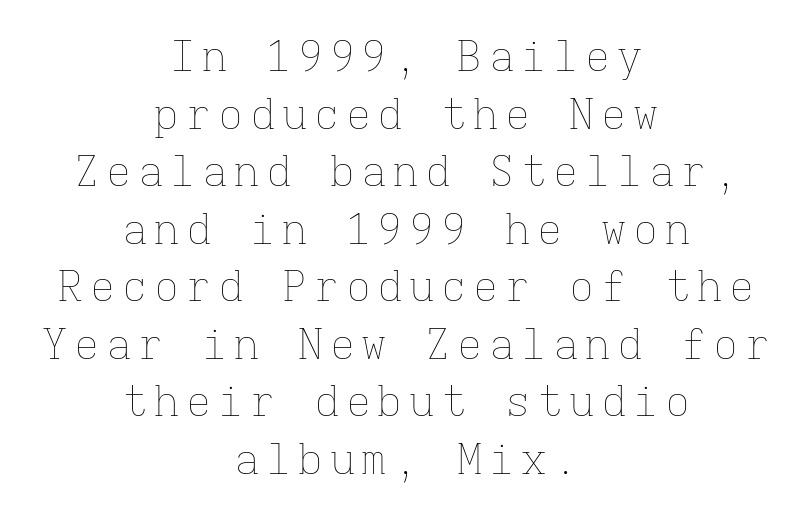
{"italic": "no", "bold": "no", "weight": "thin", "width": "normal", "stroke_contrast": "low", "x_height": "medium", "monospaced": "yes", "underline": "no", "align": "center", "line_spacing": "normal", "line_spacing_ratio": 1.37, "glyph_px": 42}
